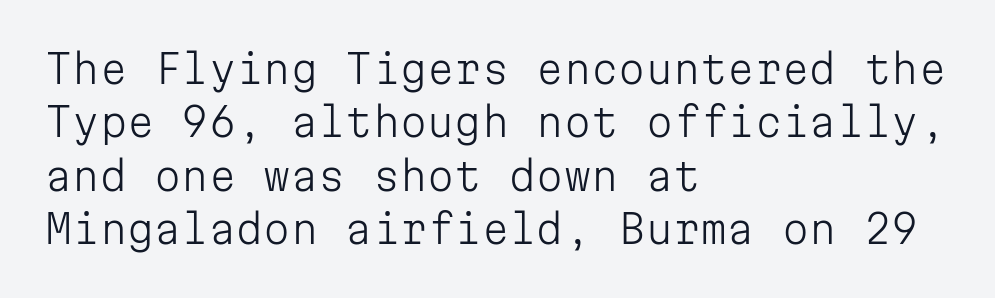
The image shows 39 px light sans-serif type, upright, monospaced; set left-aligned, normal line spacing (1.37x), normal letter spacing, not underlined; low stroke contrast and a medium x-height.
